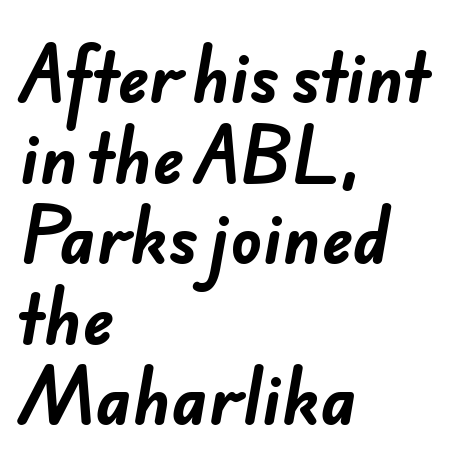
The image shows 65 px bold sans-serif type; set left-aligned, line spacing 1.24x, normal letter spacing, not underlined; low stroke contrast and a small x-height.
